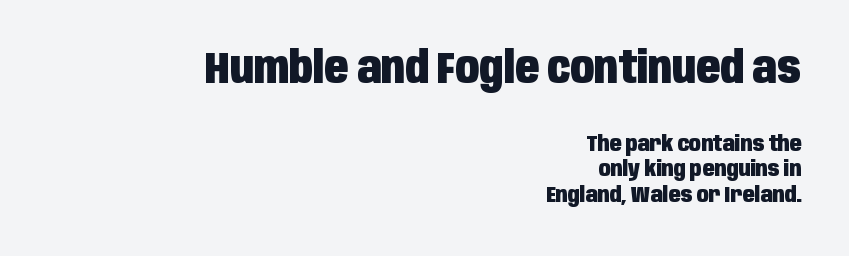
{"serif": "no", "italic": "no", "bold": "yes", "weight": "heavy", "width": "condensed", "stroke_contrast": "low", "x_height": "large", "monospaced": "no", "underline": "no", "align": "right", "line_spacing": "tight", "line_spacing_ratio": 1.14, "letter_spacing": "normal", "letter_spacing_em": 0.0, "larger_block": "first", "size_ratio": 2.0, "glyph_px": 44}
